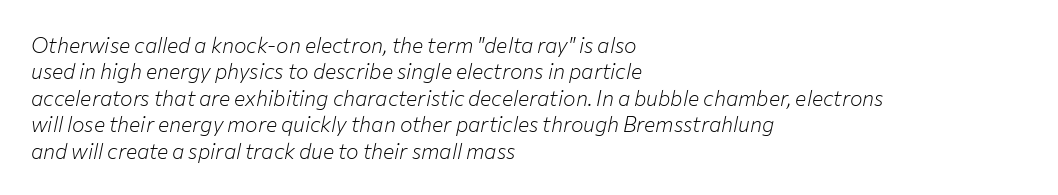
Q: Is the text bold? A: No.
Q: Is the text italic (slanted)? A: Yes, it leans right by about 12 degrees.
Q: Is the text underlined? A: No.
Q: How is the paragraph aligned? A: Left-aligned.
Q: Is the spacing between letters normal or unusually wide? A: Normal.
Q: Is the spacing between lines tight, normal or loose? A: Normal.
